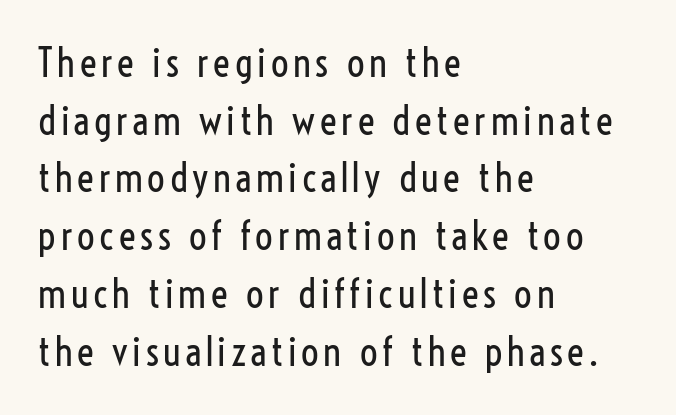
{"serif": "no", "italic": "no", "bold": "no", "weight": "regular", "width": "condensed", "stroke_contrast": "low", "x_height": "medium", "monospaced": "no", "underline": "no", "align": "left", "line_spacing": "normal", "line_spacing_ratio": 1.48, "glyph_px": 39}
